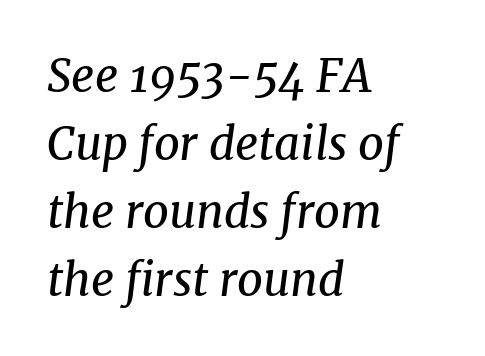
The image shows 45 px regular-weight serif type, italic (leaning right); set left-aligned, normal line spacing (1.51x), normal letter spacing, not underlined; medium stroke contrast and a medium x-height.
